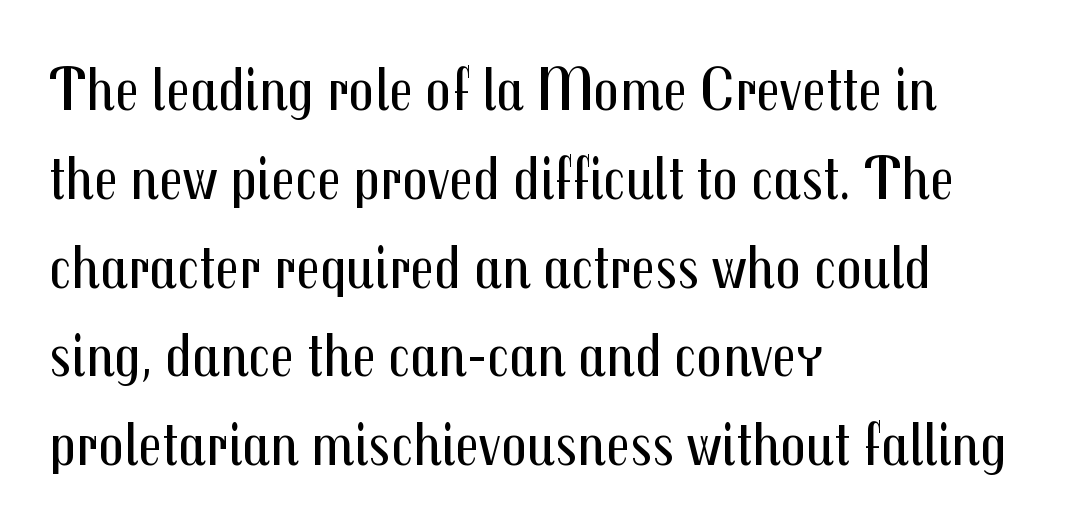
The image shows 63 px regular-weight, condensed sans-serif type, upright; set left-aligned, normal line spacing (1.41x), normal letter spacing, not underlined; medium stroke contrast and a medium x-height.
